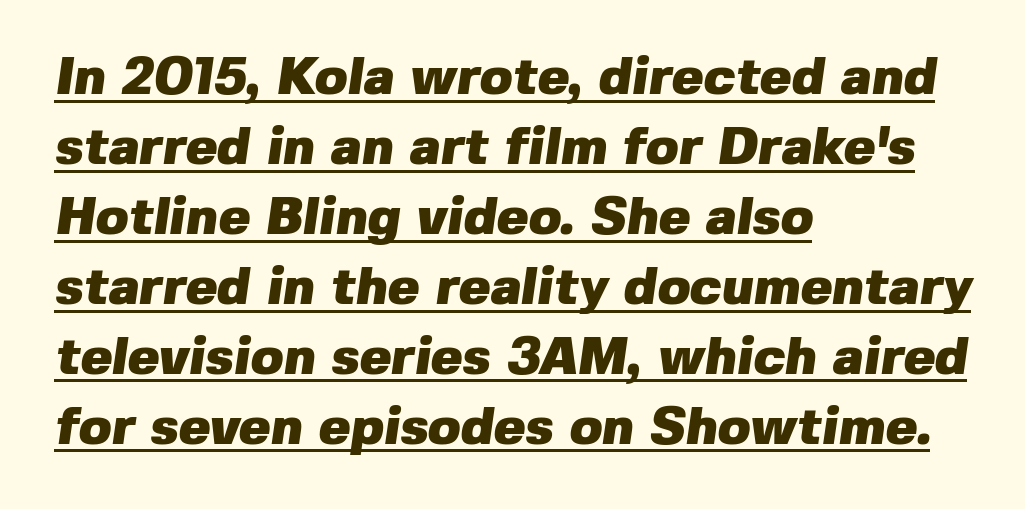
The image shows 53 px heavy sans-serif type; set left-aligned, normal line spacing (1.32x), normal letter spacing, underlined; low stroke contrast and a medium x-height.
